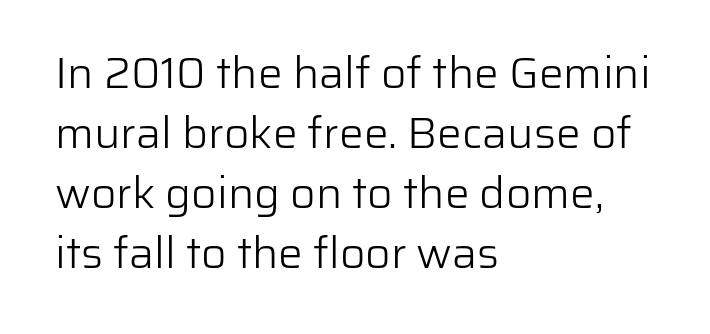
The image shows 44 px light sans-serif type, upright; set left-aligned, normal line spacing (1.36x), normal letter spacing, not underlined; low stroke contrast and a medium x-height.
